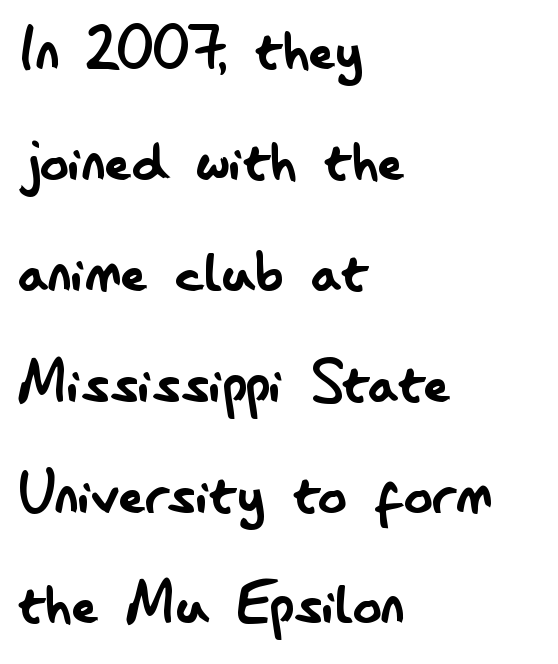
Standard letterfit; no display-style spreading of the glyphs. The letters advance in unequal steps, a hallmark of proportional type. This sample uses a sans-serif face. Any mark beneath the type? The region is blank. Leading matches the norm, producing a regular column.
